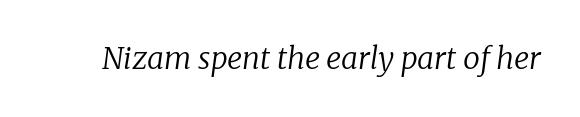
Q: Is the text bold? A: No.
Q: Is the text italic (slanted)? A: Yes, it leans right by about 8 degrees.
Q: Is the typeface a serif or a sans-serif typeface? A: Serif.
Q: Is the text underlined? A: No.
Q: Is the spacing between letters normal or unusually wide? A: Normal.
Q: Width (condensed, normal, or wide)? A: Normal.
Q: Stroke contrast? A: Low.
Q: x-height? A: Medium.
Q: Monospaced? A: No.
